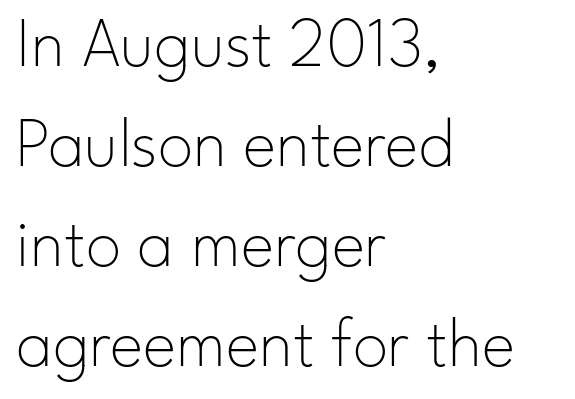
Q: Is the text bold? A: No.
Q: Is the text italic (slanted)? A: No, it is upright.
Q: Is the typeface a serif or a sans-serif typeface? A: Sans-serif.
Q: Is the text underlined? A: No.
Q: How is the paragraph aligned? A: Left-aligned.
Q: Is the spacing between letters normal or unusually wide? A: Normal.
Q: Is the spacing between lines tight, normal or loose? A: Normal.
Q: Width (condensed, normal, or wide)? A: Normal.
Q: Stroke contrast? A: Low.
Q: x-height? A: Small.
Q: Monospaced? A: No.
